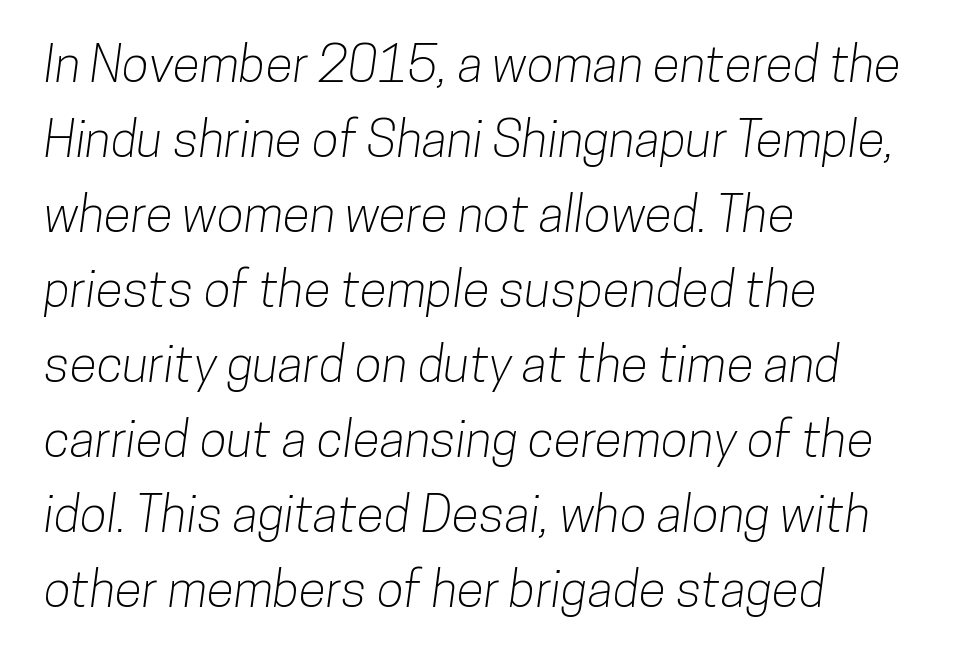
A clean baseline with only descenders dipping below it. You could not count columns in this text — the font is proportionally spaced. Glyph-to-glyph distance matches everyday printed text. This rendering uses left alignment, leaving the right contour irregular. The space between consecutive lines is moderate. Grotesque or geometric, the face here clearly has no serifs.
